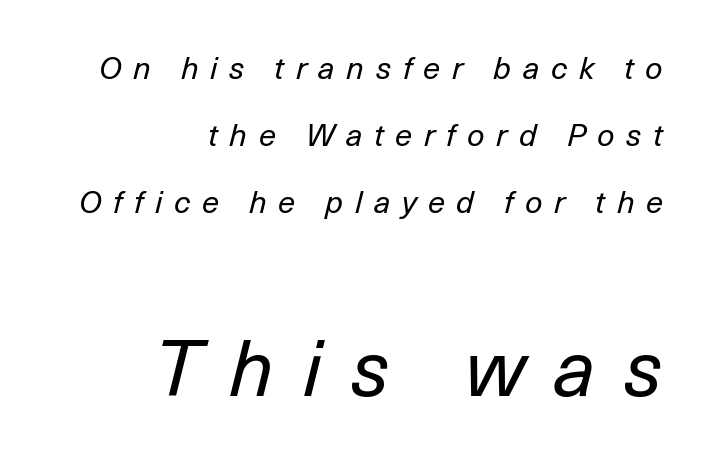
{"italic": "yes", "lean": "right", "slant_degrees": 14, "bold": "no", "weight": "regular", "width": "normal", "stroke_contrast": "low", "x_height": "medium", "monospaced": "no", "underline": "no", "align": "right", "line_spacing": "loose", "line_spacing_ratio": 2.16, "letter_spacing": "wide", "letter_spacing_em": 0.37, "larger_block": "second", "size_ratio": 2.52, "glyph_px": 78}
